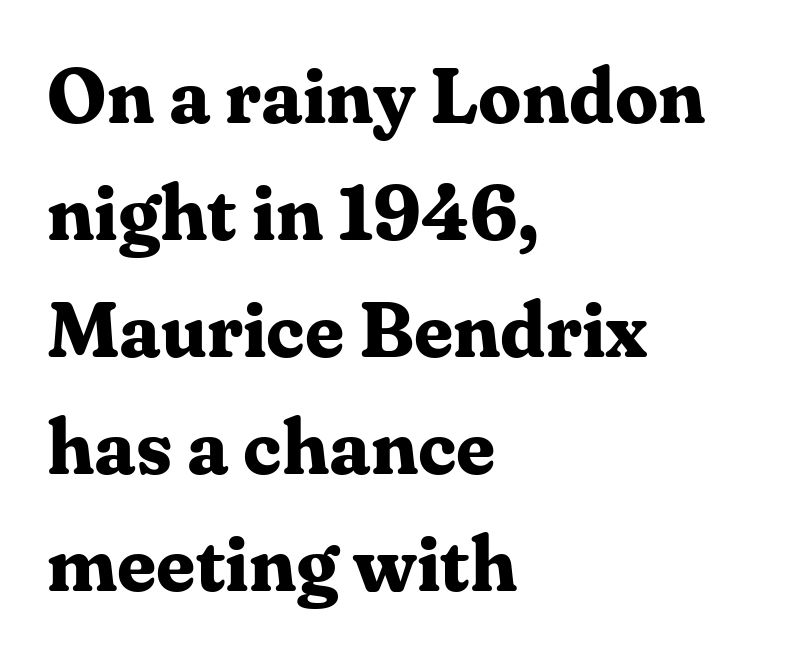
Q: Is the text bold? A: Yes.
Q: Is the text italic (slanted)? A: No, it is upright.
Q: Is the typeface a serif or a sans-serif typeface? A: Serif.
Q: Is the text underlined? A: No.
Q: How is the paragraph aligned? A: Left-aligned.
Q: Is the spacing between letters normal or unusually wide? A: Normal.
Q: Is the spacing between lines tight, normal or loose? A: Normal.
Q: Width (condensed, normal, or wide)? A: Normal.
Q: Stroke contrast? A: Medium.
Q: x-height? A: Medium.
Q: Monospaced? A: No.
